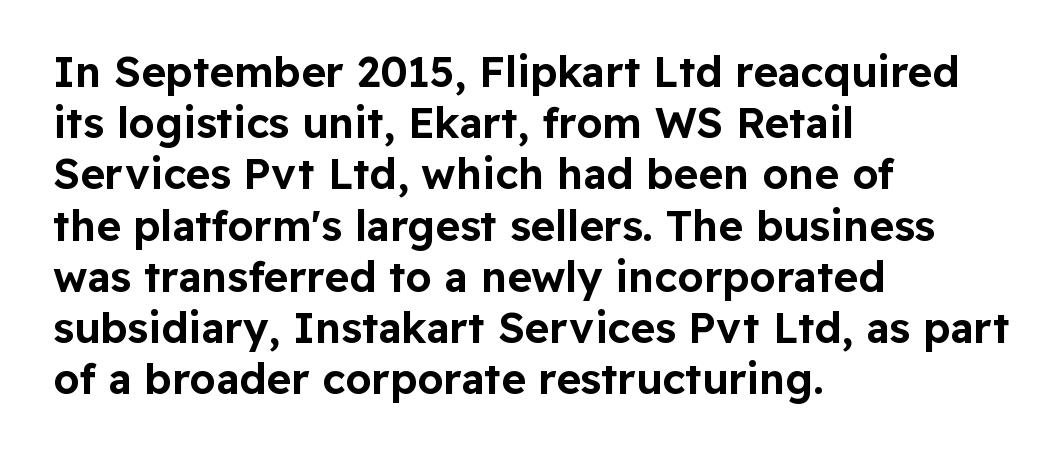
Q: Is the text italic (slanted)? A: No, it is upright.
Q: Is the typeface a serif or a sans-serif typeface? A: Sans-serif.
Q: Is the text underlined? A: No.
Q: How is the paragraph aligned? A: Left-aligned.
Q: Is the spacing between letters normal or unusually wide? A: Normal.
Q: Width (condensed, normal, or wide)? A: Normal.
Q: Stroke contrast? A: Low.
Q: x-height? A: Medium.
Q: Monospaced? A: No.
